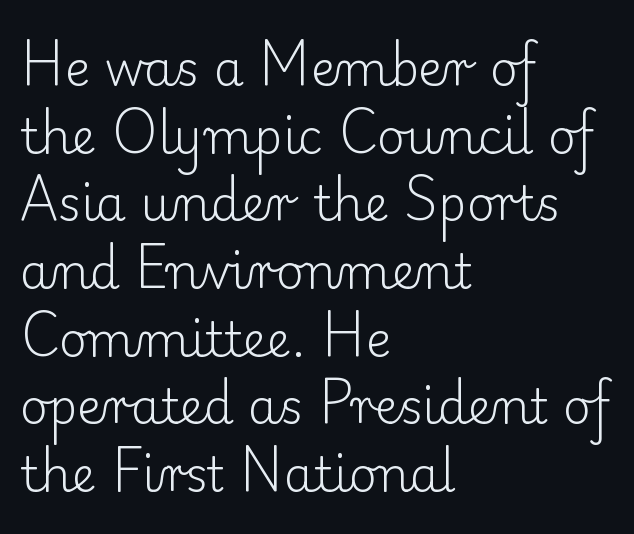
The image shows 48 px light type, upright; set left-aligned, normal line spacing (1.41x), normal letter spacing, not underlined; low stroke contrast and a small x-height.
